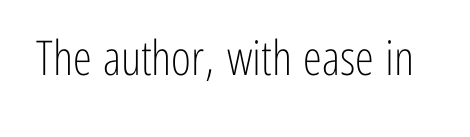
Q: Is the text bold? A: No.
Q: Is the text italic (slanted)? A: No, it is upright.
Q: Is the typeface a serif or a sans-serif typeface? A: Sans-serif.
Q: Is the text underlined? A: No.
Q: Is the spacing between letters normal or unusually wide? A: Normal.
Q: Width (condensed, normal, or wide)? A: Condensed.
Q: Stroke contrast? A: Low.
Q: x-height? A: Medium.
Q: Monospaced? A: No.
